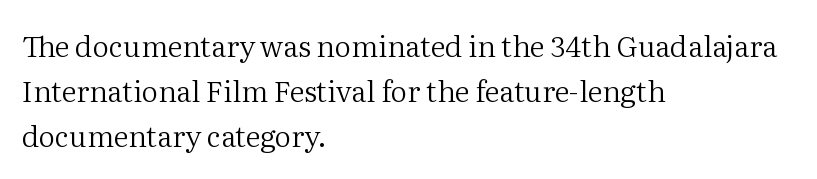
The strokes carry an ordinary text weight at most. Is there any slant? The stems are plumb. Leading: standard. Letters rest on an invisible, unmarked baseline. Reading down the block, your eye returns to a fixed left position each line.
